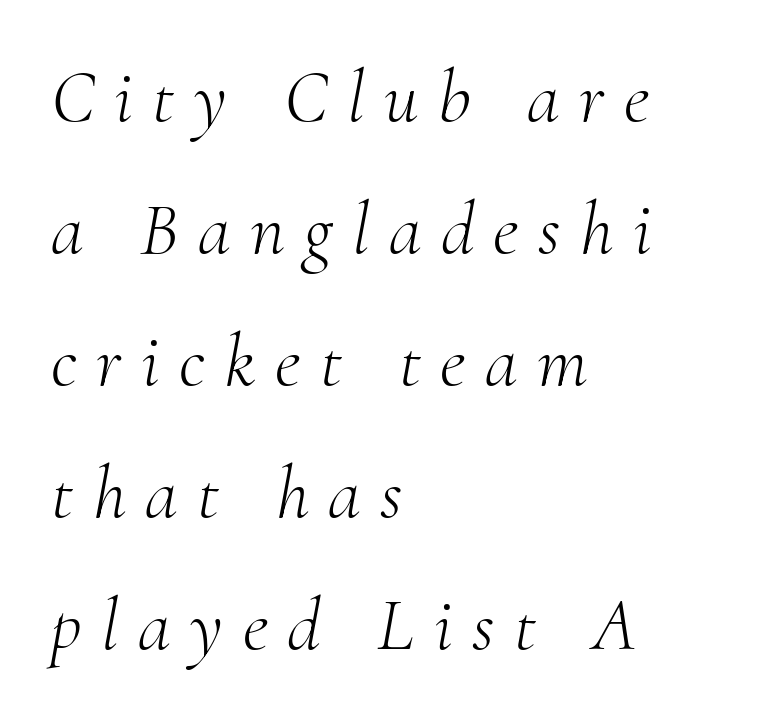
The passage shown is typeset with a serif family. The weight would be labelled regular, book, light, or lighter still. Do the characters align in a grid? No, the font is proportional. The compositor pushed each line to the left boundary. Only glyphs here, with clear space below each row. There's an unmistakable incline to the writing here.
